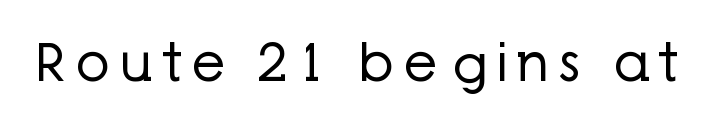
Q: Is the text bold? A: No.
Q: Is the text italic (slanted)? A: No, it is upright.
Q: Is the typeface a serif or a sans-serif typeface? A: Sans-serif.
Q: Is the text underlined? A: No.
Q: Width (condensed, normal, or wide)? A: Normal.
Q: Stroke contrast? A: Low.
Q: x-height? A: Medium.
Q: Monospaced? A: No.
